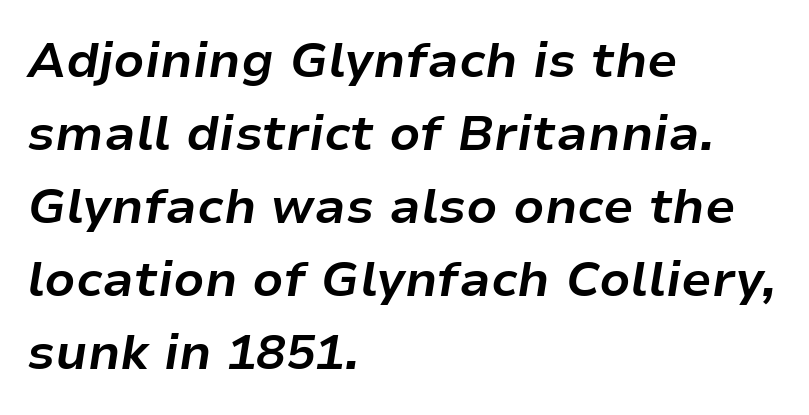
Inter-character spacing is left at the font's built-in metrics. This sample has the flowing, uneven cadence of proportional lettering. Lines of text with bare space underneath. Each line starts at the same left margin while the right side varies.
